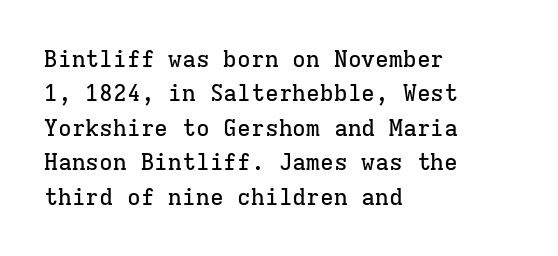
{"italic": "no", "underline": "no", "align": "left", "line_spacing": "normal", "line_spacing_ratio": 1.5, "letter_spacing": "normal", "letter_spacing_em": 0.0, "glyph_px": 23}
